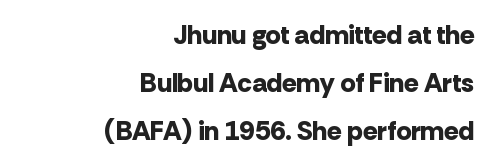
Q: Is the text bold? A: Yes.
Q: Is the text italic (slanted)? A: No, it is upright.
Q: Is the text underlined? A: No.
Q: How is the paragraph aligned? A: Right-aligned.
Q: Is the spacing between letters normal or unusually wide? A: Normal.
